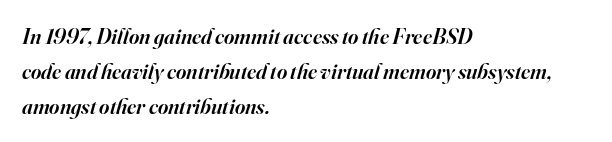
Emphasis-style slanted type is in use. Typeset ragged right — the left edge is the straight one. In terms of weight, the rendering is demibold, just under bold. Does the leading feel generous? No, just average. Lines of text with bare space underneath. Spacing between characters is what you'd get straight out of the box.
